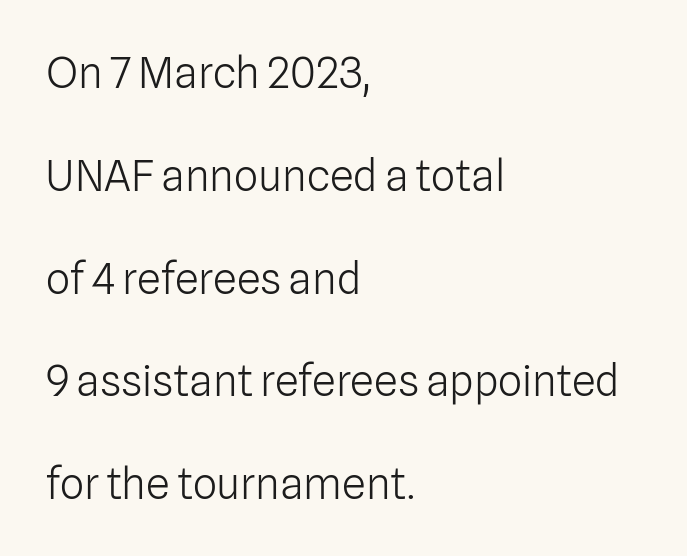
Q: Is the text bold? A: No.
Q: Is the text italic (slanted)? A: No, it is upright.
Q: Is the typeface a serif or a sans-serif typeface? A: Sans-serif.
Q: Is the text underlined? A: No.
Q: How is the paragraph aligned? A: Left-aligned.
Q: Is the spacing between letters normal or unusually wide? A: Normal.
Q: Is the spacing between lines tight, normal or loose? A: Loose.
Q: Width (condensed, normal, or wide)? A: Normal.
Q: Stroke contrast? A: Low.
Q: x-height? A: Medium.
Q: Monospaced? A: No.
